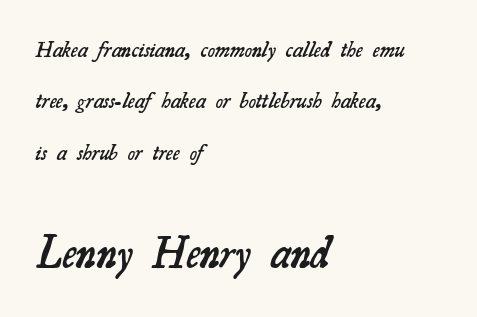
The image shows 44 px semibold serif type; set left-aligned, loose line spacing (2.33x), normal letter spacing, not underlined; the second (bottom) block is 2.0x larger; medium stroke contrast and a small x-height.
